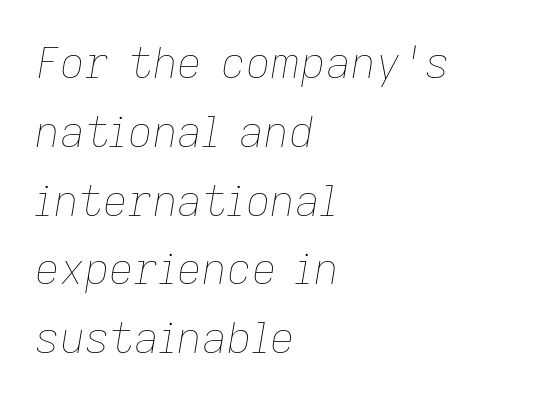
Q: Is the text bold? A: No.
Q: Is the text italic (slanted)? A: Yes, it leans right by about 9 degrees.
Q: Is the text underlined? A: No.
Q: How is the paragraph aligned? A: Left-aligned.
Q: Is the spacing between letters normal or unusually wide? A: Normal.
Q: Is the spacing between lines tight, normal or loose? A: Normal.
Q: Width (condensed, normal, or wide)? A: Normal.
Q: Stroke contrast? A: Low.
Q: x-height? A: Medium.
Q: Monospaced? A: No.
